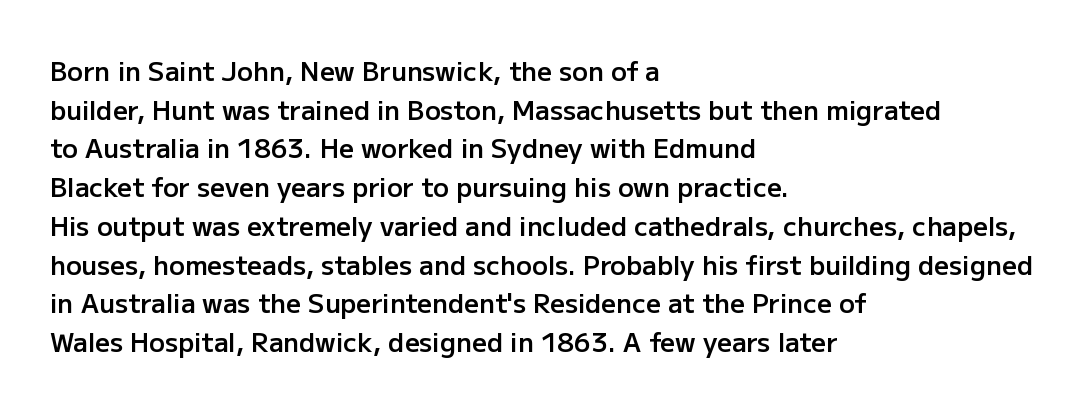
What stands out about the letter spacing? Nothing — it is the standard amount. Where is the straight margin? On the left. The glyphs are unaccompanied by any horizontal stroke below them. Is there any slant? The stems are plumb. The leading is moderate, giving the passage an even texture.
